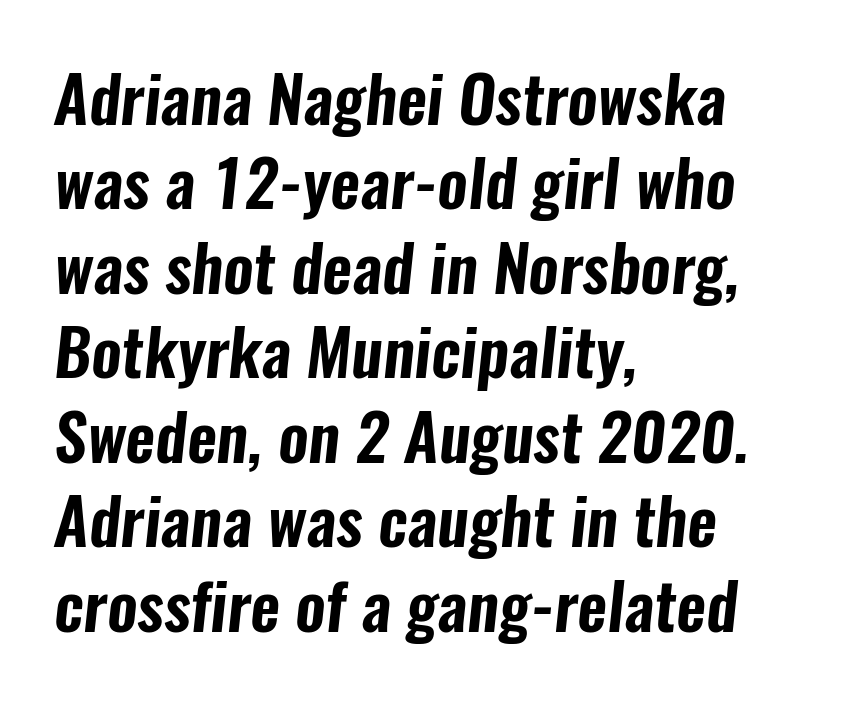
The image shows 65 px condensed sans-serif type; set left-aligned, normal line spacing (1.3x), normal letter spacing, not underlined; low stroke contrast and a medium x-height.
